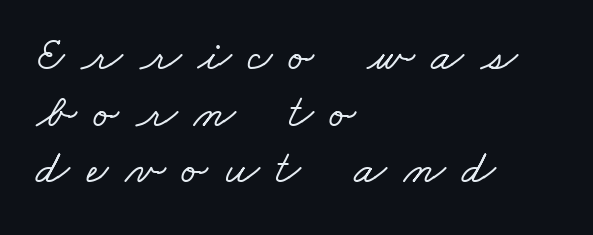
The image shows 48 px wide serif type; set left-aligned, line spacing 1.18x, unusually wide letter spacing (+0.35 em), not underlined; low stroke contrast and a small x-height.
